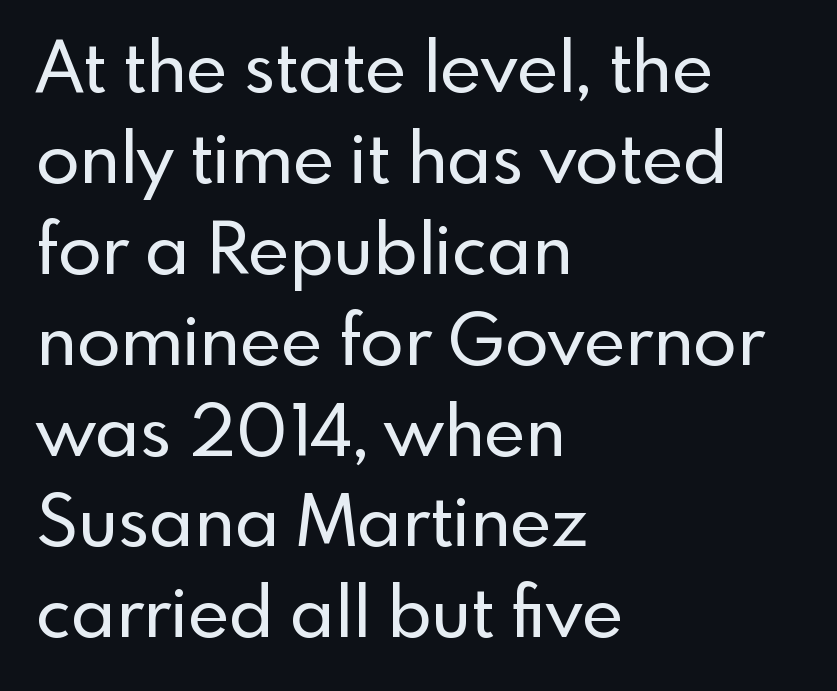
The image shows 71 px sans-serif type, upright; set left-aligned, normal line spacing (1.28x), normal letter spacing, not underlined; a small x-height.
